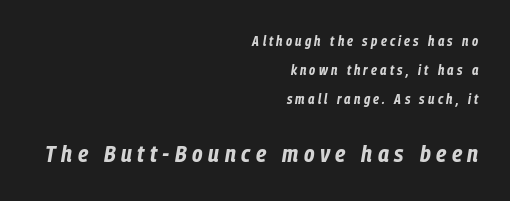
Q: Is the text bold? A: Yes.
Q: Is the text italic (slanted)? A: Yes, it leans right by about 9 degrees.
Q: Is the text underlined? A: No.
Q: How is the paragraph aligned? A: Right-aligned.
Q: Is the spacing between letters normal or unusually wide? A: Unusually wide.
Q: Is the spacing between lines tight, normal or loose? A: Loose.
Q: Which block of text is set in a larger size, the first (top) or the second (bottom)? A: The second (bottom) one.
